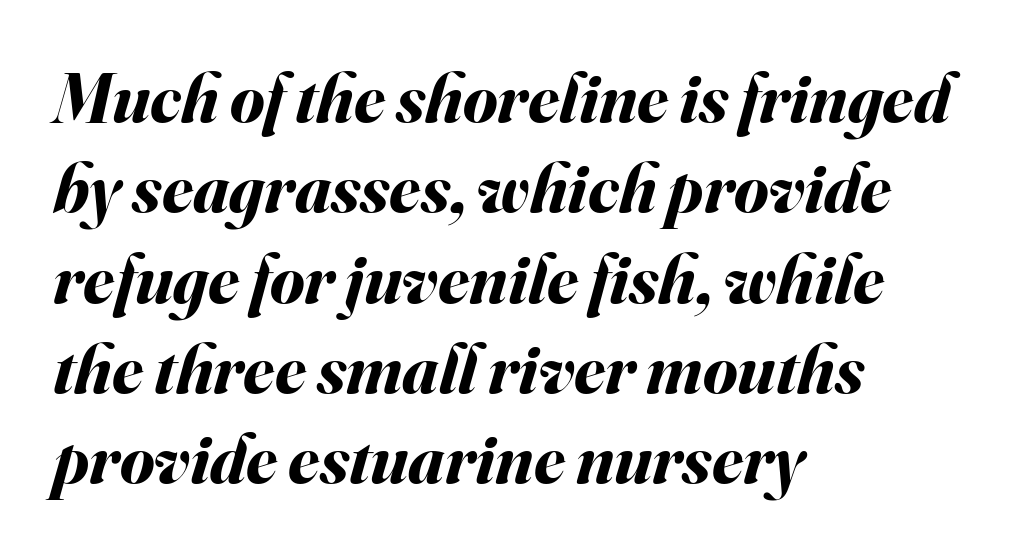
The image shows 70 px bold type, italic (leaning right); set left-aligned, normal line spacing (1.29x), normal letter spacing, not underlined; medium stroke contrast and a small x-height.
